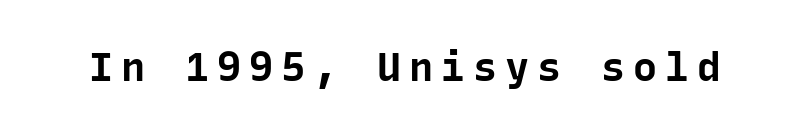
Q: Is the text bold? A: Yes.
Q: Is the text italic (slanted)? A: No, it is upright.
Q: Is the typeface a serif or a sans-serif typeface? A: Sans-serif.
Q: Is the text underlined? A: No.
Q: Is the spacing between letters normal or unusually wide? A: Unusually wide.
Q: Width (condensed, normal, or wide)? A: Normal.
Q: Stroke contrast? A: Low.
Q: x-height? A: Medium.
Q: Monospaced? A: Yes.
